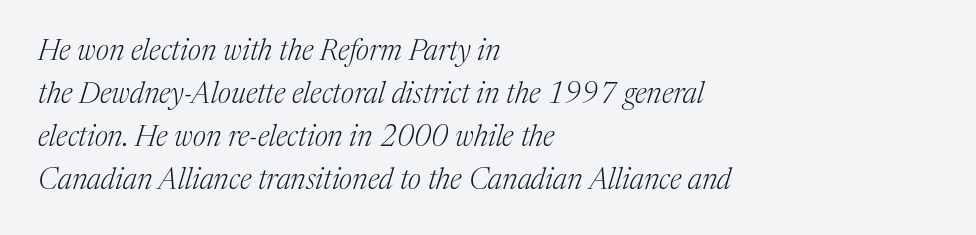
{"serif": "yes", "italic": "yes", "lean": "right", "slant_degrees": 17, "bold": "no", "weight": "light", "width": "normal", "stroke_contrast": "medium", "x_height": "medium", "monospaced": "no", "underline": "no", "align": "left", "line_spacing": "normal", "line_spacing_ratio": 1.48, "letter_spacing": "normal", "letter_spacing_em": 0.0, "glyph_px": 29}
